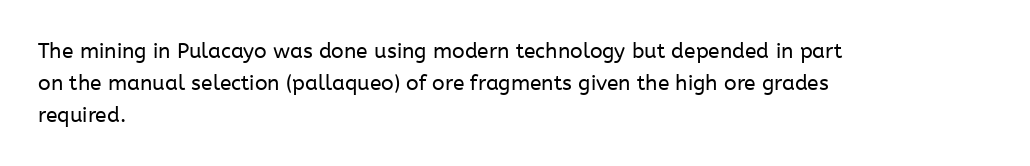
Q: Is the text bold? A: No.
Q: Is the text italic (slanted)? A: No, it is upright.
Q: Is the text underlined? A: No.
Q: How is the paragraph aligned? A: Left-aligned.
Q: Is the spacing between letters normal or unusually wide? A: Normal.
Q: Is the spacing between lines tight, normal or loose? A: Normal.
